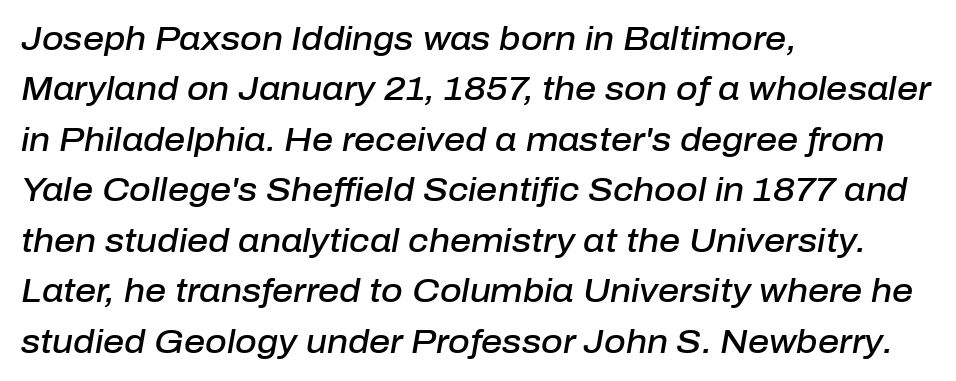
Q: Is the text bold? A: Semi-bold.
Q: Is the text italic (slanted)? A: Yes, it leans right by about 10 degrees.
Q: Is the text underlined? A: No.
Q: How is the paragraph aligned? A: Left-aligned.
Q: Is the spacing between letters normal or unusually wide? A: Normal.
Q: Is the spacing between lines tight, normal or loose? A: Normal.
Q: Width (condensed, normal, or wide)? A: Normal.
Q: Stroke contrast? A: Low.
Q: x-height? A: Medium.
Q: Monospaced? A: No.
